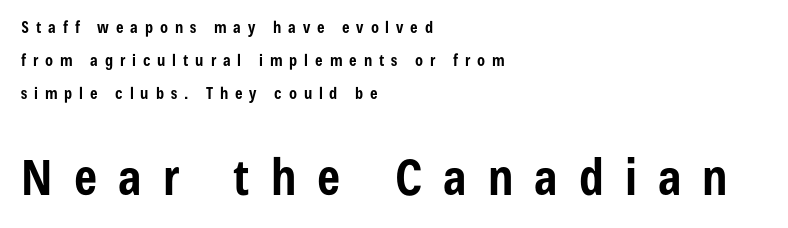
These lines have a slow, spaced-out rhythm from letter to letter. A student would call this left alignment; a typographer would say flush left, rag right. Set as a true bold cut, around the 700 mark. What's the leading like? Stretched, with rows far apart. Spacing verdict: proportional, widths tailored to each character.
